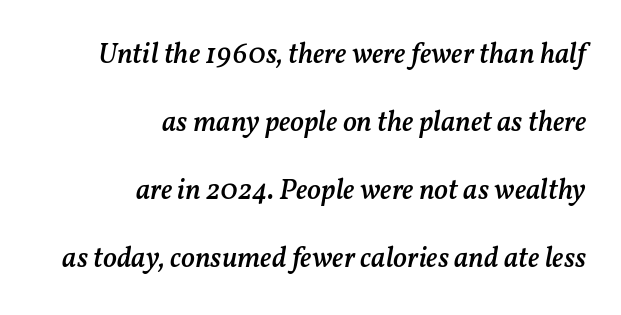
{"italic": "yes", "lean": "right", "slant_degrees": 11, "bold": "semi", "weight": "semibold", "width": "normal", "stroke_contrast": "medium", "x_height": "medium", "monospaced": "no", "underline": "no", "align": "right", "line_spacing": "loose", "line_spacing_ratio": 2.34, "letter_spacing": "normal", "letter_spacing_em": 0.0, "glyph_px": 29}
